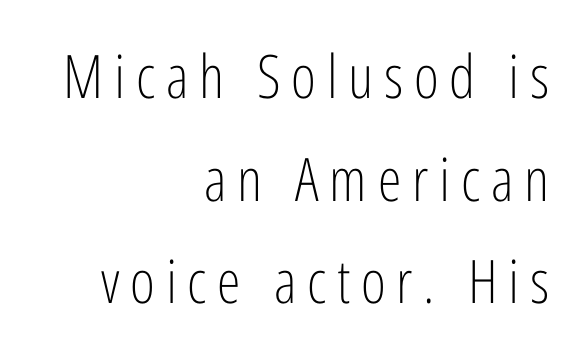
The image shows 60 px light, condensed sans-serif type, upright; set right-aligned, line spacing 1.71x, not underlined; low stroke contrast and a medium x-height.
